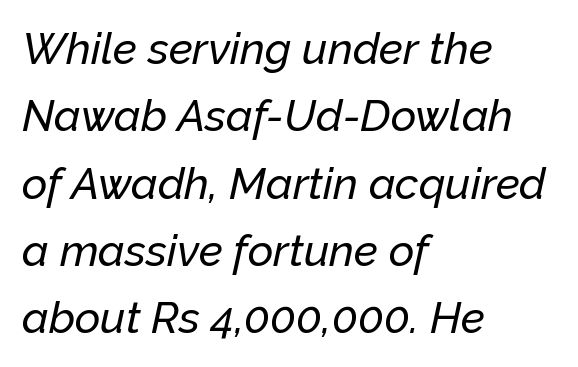
All the whitespace from short lines collects on the right. How are the letters spaced? Ordinarily, with no added tracking. Note the varied advance widths — an 'i' is clearly narrower than an 'm'. Tall strokes in this sample are angled rather than plumb. Compared with typical paragraphs, the rows here are spaced about the same.
